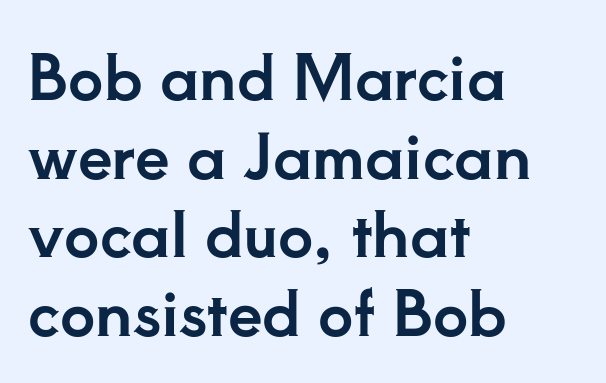
Q: Is the text italic (slanted)? A: No, it is upright.
Q: Is the typeface a serif or a sans-serif typeface? A: Serif.
Q: Is the text underlined? A: No.
Q: How is the paragraph aligned? A: Left-aligned.
Q: Is the spacing between letters normal or unusually wide? A: Normal.
Q: Is the spacing between lines tight, normal or loose? A: Normal.
Q: Width (condensed, normal, or wide)? A: Normal.
Q: Stroke contrast? A: Low.
Q: x-height? A: Small.
Q: Monospaced? A: No.
